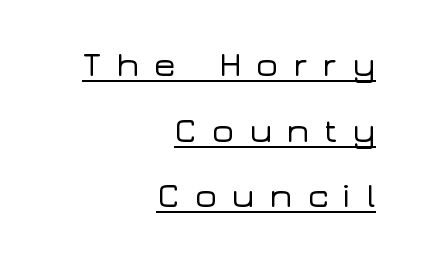
The image shows 34 px wide sans-serif type, upright; set right-aligned, loose line spacing (1.93x), unusually wide letter spacing (+0.42 em), underlined; low stroke contrast and a medium x-height.
